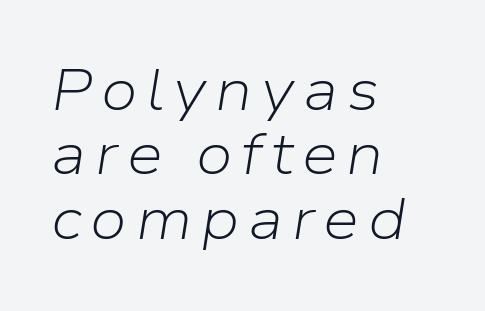
The zone under the glyphs is completely vacant. Alignment: flush left. It's the slanting kind of type. The rendering uses natural spacing where letterforms have individual widths. The weight would be labelled regular, book, light, or lighter still. The passage shown stacks its lines with hardly any gap.
